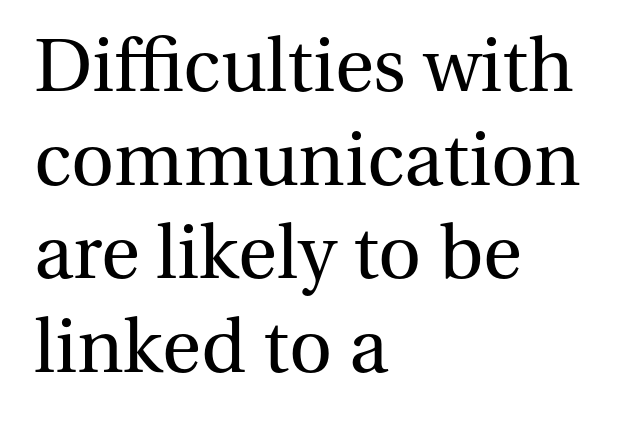
The rendering shows small feet on the letterforms — a serif design. Reading down the column, the eye jumps a familiar distance to each next line. Is this a fixed-width face? No — the glyphs have proportional, varying widths. The string is rendered with underlining switched off.
